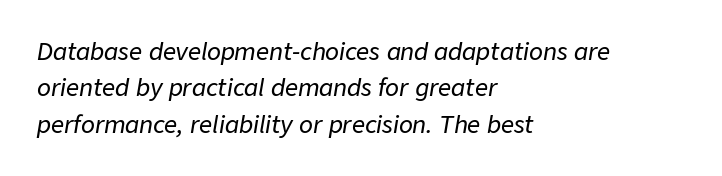
Here the glyphs are tracked normally, forming tight word shapes. The leading is moderate, giving the passage an even texture. In terms of posture, this sample is oblique. Nobody drew a line under any word here. Horizontal alignment here is leftward, the default for most running prose.
